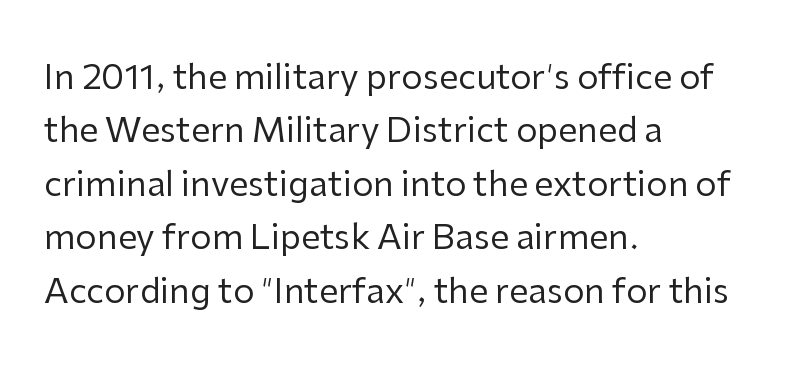
{"serif": "no", "italic": "no", "bold": "no", "weight": "regular", "width": "normal", "stroke_contrast": "low", "x_height": "medium", "monospaced": "no", "underline": "no", "align": "left", "line_spacing": "normal", "line_spacing_ratio": 1.57, "letter_spacing": "normal", "letter_spacing_em": 0.0, "glyph_px": 34}
